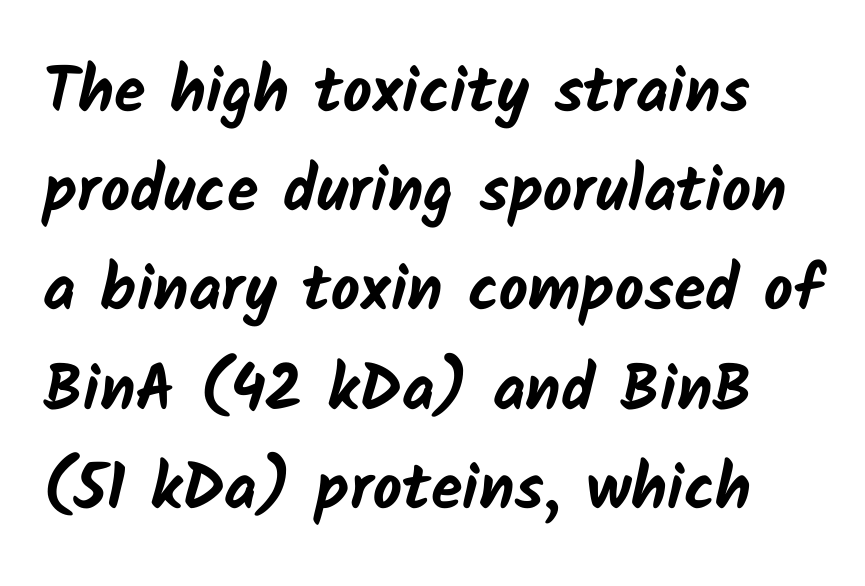
The image shows 64 px bold sans-serif type; set normal line spacing (1.55x), normal letter spacing, not underlined; low stroke contrast and a medium x-height.
